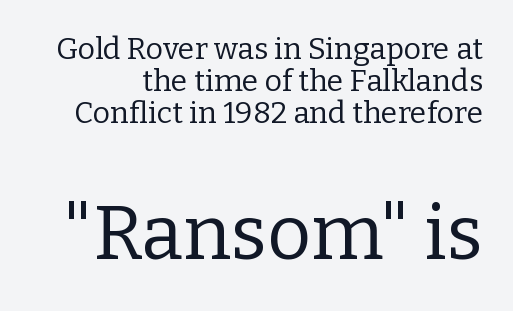
Words float on clear page, feet unadorned. The lines are packed closely together with very little leading. To sum up the face: it has serifs. What stands out about the letter spacing? Nothing — it is the standard amount. Scale increases going downward across the two blocks. The face used here is proportionally spaced, like ordinary book or web type.
